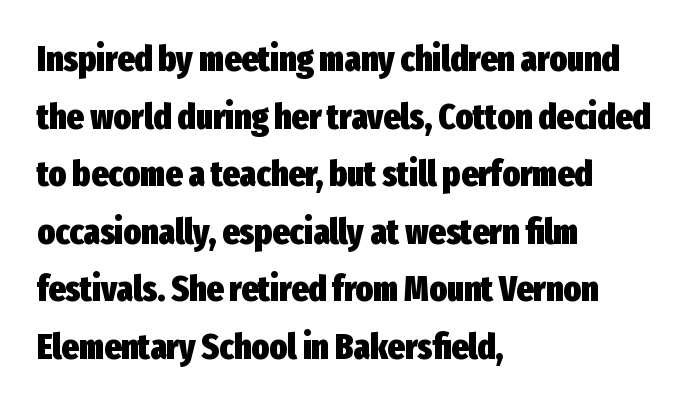
Q: Is the text bold? A: Yes.
Q: Is the text italic (slanted)? A: No, it is upright.
Q: Is the typeface a serif or a sans-serif typeface? A: Sans-serif.
Q: Is the text underlined? A: No.
Q: How is the paragraph aligned? A: Left-aligned.
Q: Is the spacing between letters normal or unusually wide? A: Normal.
Q: Is the spacing between lines tight, normal or loose? A: Normal.
Q: Width (condensed, normal, or wide)? A: Condensed.
Q: Stroke contrast? A: Low.
Q: x-height? A: Medium.
Q: Monospaced? A: No.
